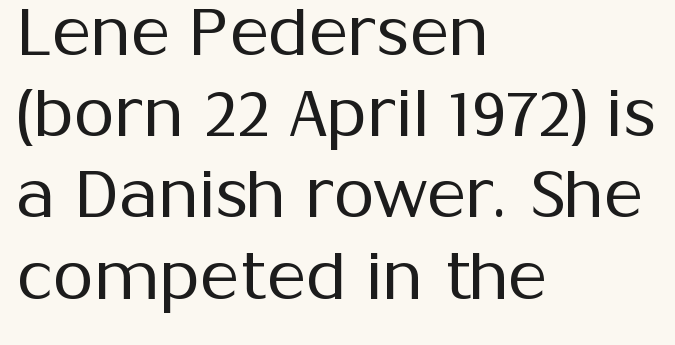
Q: Is the text bold? A: No.
Q: Is the text italic (slanted)? A: No, it is upright.
Q: Is the typeface a serif or a sans-serif typeface? A: Sans-serif.
Q: Is the text underlined? A: No.
Q: How is the paragraph aligned? A: Left-aligned.
Q: Is the spacing between letters normal or unusually wide? A: Normal.
Q: Width (condensed, normal, or wide)? A: Normal.
Q: Stroke contrast? A: Medium.
Q: x-height? A: Medium.
Q: Monospaced? A: No.
